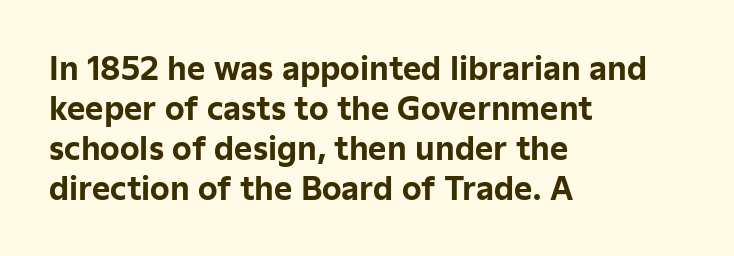
On the weight axis this lands at bold, roughly 700. What's the leading like? Ordinary, nothing unusual. Nope, no serifs anywhere on these letters. Casual observation: everything's shoved over to the left. Note the varied advance widths — an 'i' is clearly narrower than an 'm'. Clear beneath every line of the passage.
